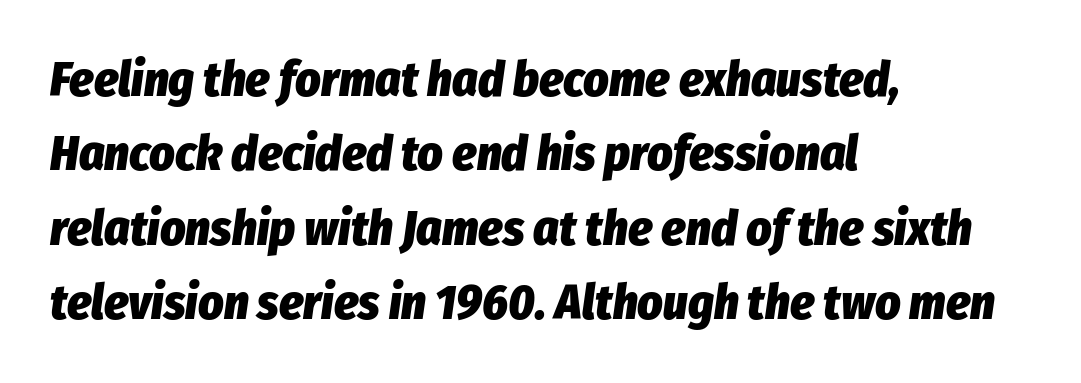
Q: Is the text bold? A: Yes.
Q: Is the text italic (slanted)? A: Yes, it leans right by about 8 degrees.
Q: Is the text underlined? A: No.
Q: How is the paragraph aligned? A: Left-aligned.
Q: Is the spacing between letters normal or unusually wide? A: Normal.
Q: Is the spacing between lines tight, normal or loose? A: Normal.
Q: Width (condensed, normal, or wide)? A: Condensed.
Q: Stroke contrast? A: Low.
Q: x-height? A: Medium.
Q: Monospaced? A: No.
